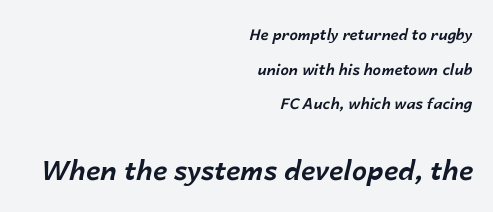
The image shows 27 px bold type, italic (leaning right); set right-aligned, loose line spacing (2.31x), normal letter spacing, not underlined; the second (bottom) block is 1.8x larger.
